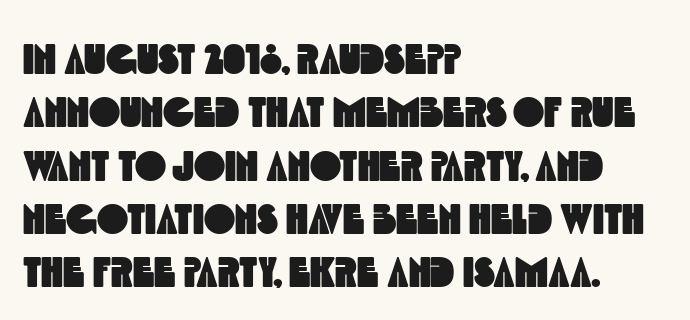
The image shows 42 px condensed sans-serif type; set left-aligned, normal line spacing (1.27x), normal letter spacing, not underlined; a large x-height.
